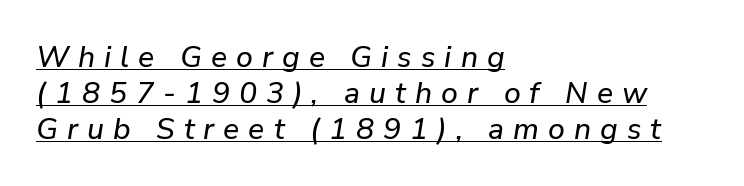
{"italic": "yes", "lean": "right", "slant_degrees": 9, "width": "normal", "stroke_contrast": "low", "x_height": "medium", "monospaced": "no", "underline": "yes", "align": "left", "line_spacing_ratio": 1.2, "letter_spacing": "wide", "letter_spacing_em": 0.3, "glyph_px": 30}
